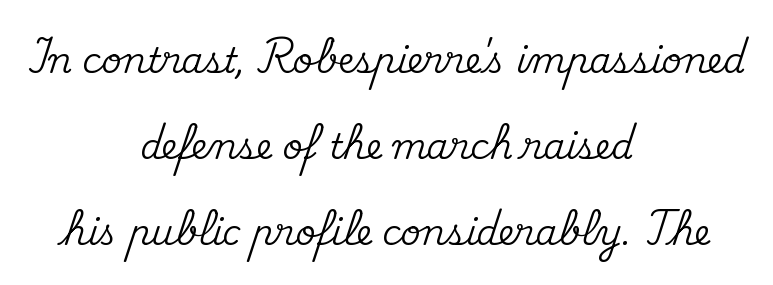
{"serif": "yes", "width": "normal", "stroke_contrast": "medium", "x_height": "small", "monospaced": "no", "underline": "no", "align": "center", "line_spacing": "loose", "line_spacing_ratio": 2.46, "letter_spacing": "normal", "letter_spacing_em": 0.0, "glyph_px": 35}
